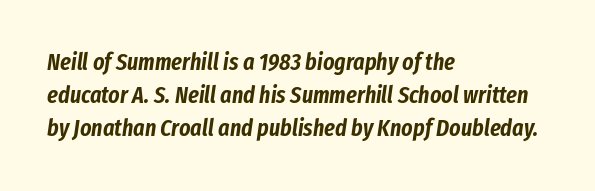
Q: Is the text italic (slanted)? A: Yes, it leans right by about 8 degrees.
Q: Is the text underlined? A: No.
Q: How is the paragraph aligned? A: Left-aligned.
Q: Is the spacing between letters normal or unusually wide? A: Normal.
Q: Is the spacing between lines tight, normal or loose? A: Normal.
